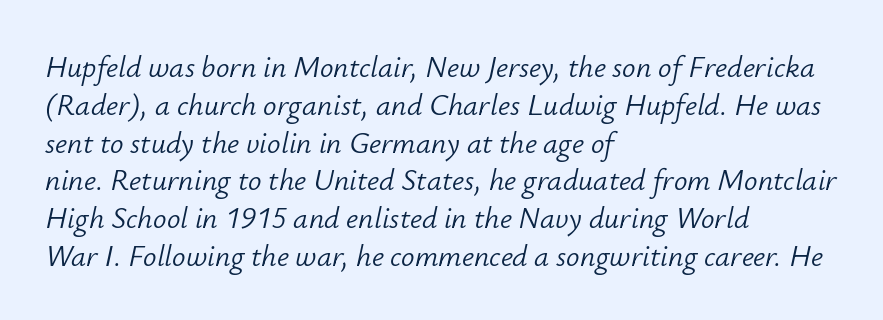
A bare baseline throughout the passage. The font sits on the lighter half of the weight spectrum, regular included. The letters sit at their default tracking, neither squeezed nor spread. The rows are spaced the way most documents space them. The specimen reads as italic at a glance.
